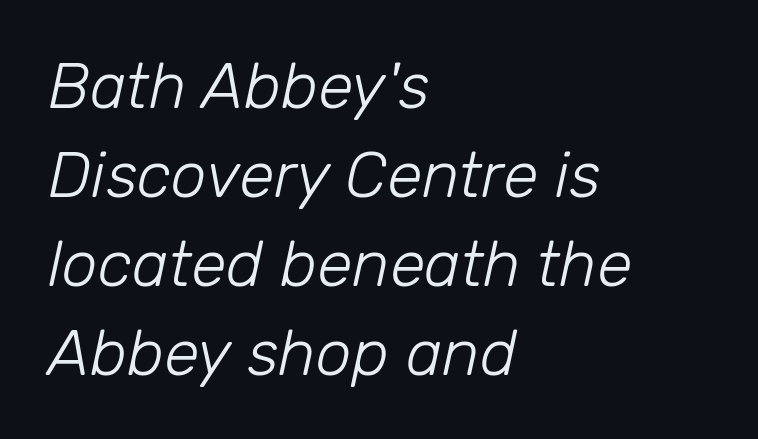
Q: Is the text bold? A: No.
Q: Is the text italic (slanted)? A: Yes, it leans right by about 12 degrees.
Q: Is the text underlined? A: No.
Q: How is the paragraph aligned? A: Left-aligned.
Q: Is the spacing between letters normal or unusually wide? A: Normal.
Q: Is the spacing between lines tight, normal or loose? A: Normal.
Q: Width (condensed, normal, or wide)? A: Normal.
Q: Stroke contrast? A: Low.
Q: x-height? A: Medium.
Q: Monospaced? A: No.
